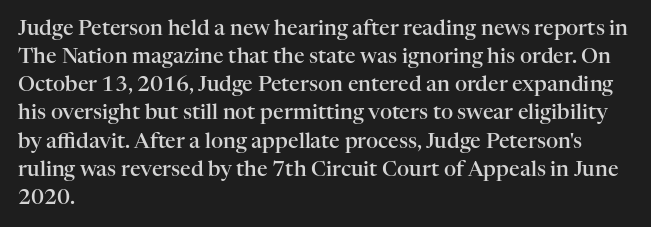
{"italic": "no", "bold": "semi", "underline": "no", "align": "left", "line_spacing": "normal", "line_spacing_ratio": 1.34, "letter_spacing": "normal", "letter_spacing_em": 0.0, "glyph_px": 21}
